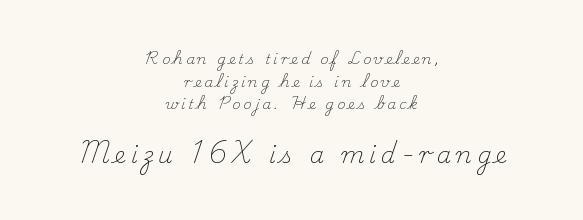
Quick note: underline off. Each stroke keeps to a modest, everyday thickness or less. Inter-character spacing is expanded well beyond the font's built-in metrics. Leading matches the norm, producing a regular column.
